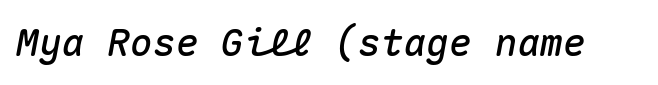
The image shows 38 px text type, italic (leaning right), monospaced; set normal letter spacing, not underlined; medium stroke contrast and a medium x-height.
